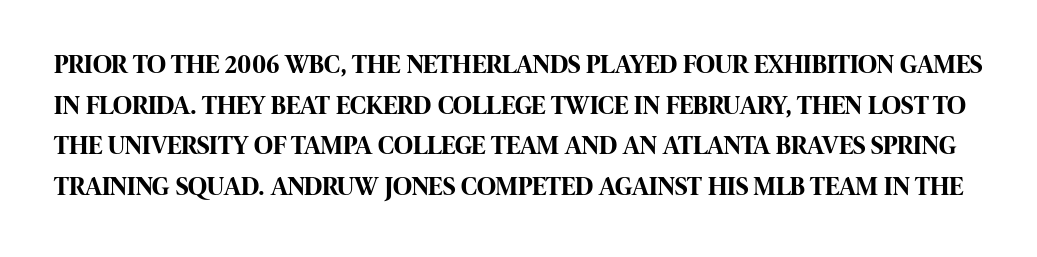
The image shows 26 px bold type, upright; set normal line spacing (1.56x), normal letter spacing, not underlined.
